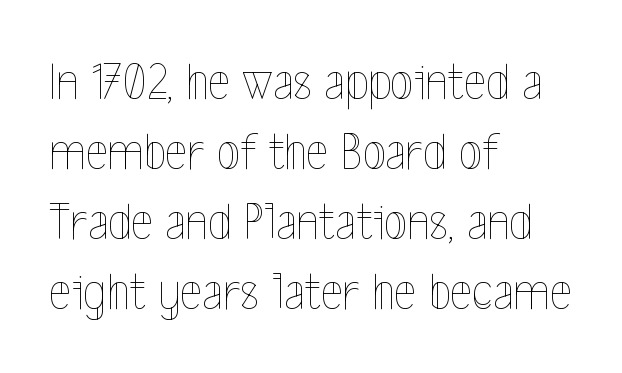
The space beneath each line is pristine and unruled. The passage shown is typed in a proportional face where columns would drift. Stem width sits at or under what a default text font uses. Observe the ordinary spacing: letters are neighbours, not strangers. A student would call this left alignment; a typographer would say flush left, rag right.
